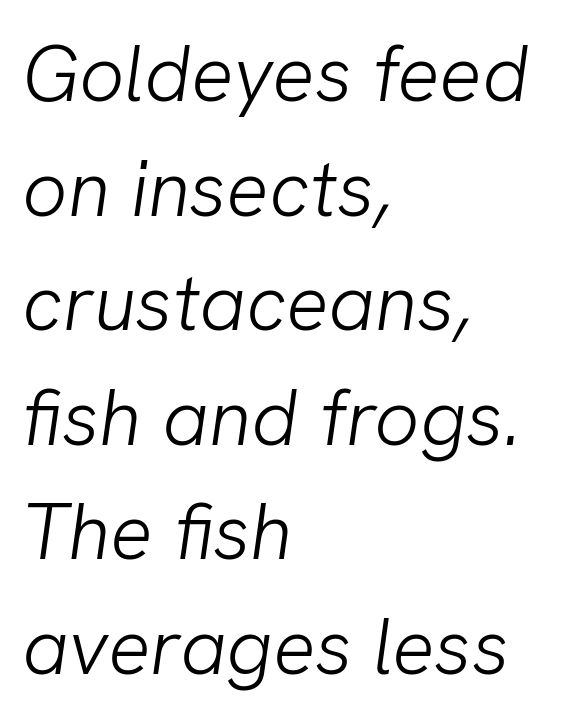
Q: Is the text bold? A: No.
Q: Is the typeface a serif or a sans-serif typeface? A: Sans-serif.
Q: Is the text underlined? A: No.
Q: How is the paragraph aligned? A: Left-aligned.
Q: Is the spacing between letters normal or unusually wide? A: Normal.
Q: Is the spacing between lines tight, normal or loose? A: Normal.
Q: Width (condensed, normal, or wide)? A: Normal.
Q: Stroke contrast? A: Low.
Q: x-height? A: Medium.
Q: Monospaced? A: No.
